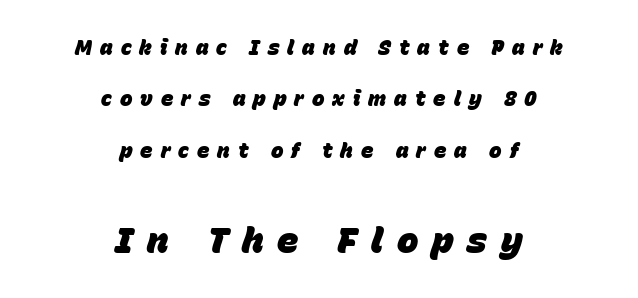
A great deal of white space separates one row of letters from the next. The specimen reads as italic at a glance. This rendering features lettering with no underline. Horizontal alignment here is central, giving a formal, balanced look. This sample has the flowing, uneven cadence of proportional lettering. Someone cranked the tracking dial way up on this one.
